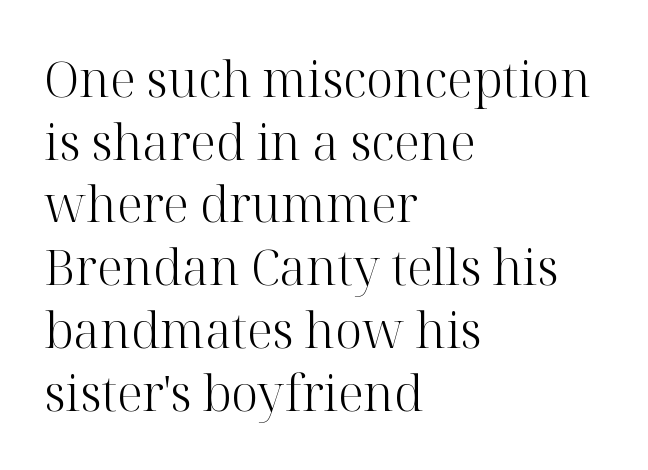
The passage shown is typeset with a serif family. A typesetter would call this proportional, since set widths differ per character. Tracking value appears to be zero — textbook default spacing. Tall strokes in this sample are plumb rather than angled. The space beneath each line is pristine and unruled.
